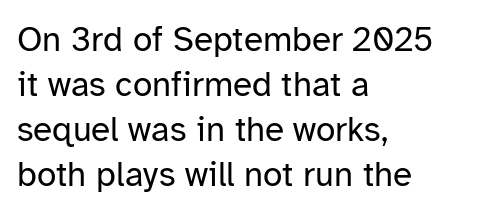
Q: Is the text bold? A: No.
Q: Is the text italic (slanted)? A: No, it is upright.
Q: Is the typeface a serif or a sans-serif typeface? A: Sans-serif.
Q: Is the text underlined? A: No.
Q: How is the paragraph aligned? A: Left-aligned.
Q: Is the spacing between letters normal or unusually wide? A: Normal.
Q: Is the spacing between lines tight, normal or loose? A: Normal.
Q: Width (condensed, normal, or wide)? A: Normal.
Q: Stroke contrast? A: Low.
Q: x-height? A: Medium.
Q: Monospaced? A: No.
